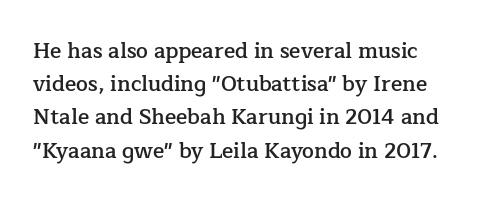
{"italic": "no", "bold": "semi", "underline": "no", "line_spacing": "normal", "line_spacing_ratio": 1.58, "letter_spacing": "normal", "letter_spacing_em": 0.0, "glyph_px": 21}
